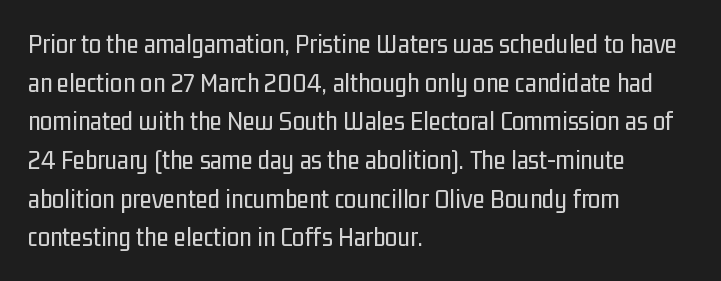
The image shows 28 px regular-weight, condensed sans-serif type, upright; set left-aligned, normal line spacing (1.38x), normal letter spacing, not underlined; low stroke contrast and a medium x-height.
